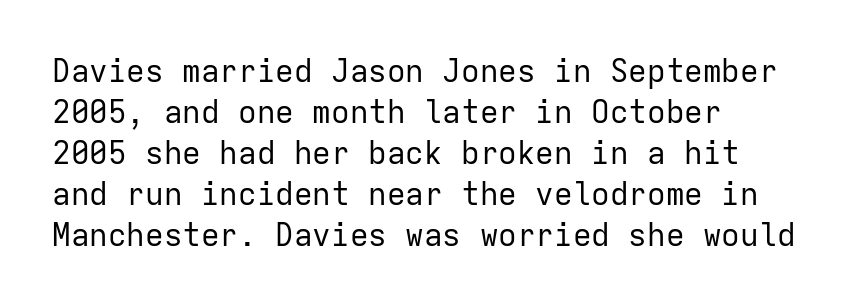
The image shows 31 px regular-weight sans-serif type, upright, monospaced; set left-aligned, normal line spacing (1.32x), normal letter spacing, not underlined; low stroke contrast and a medium x-height.
